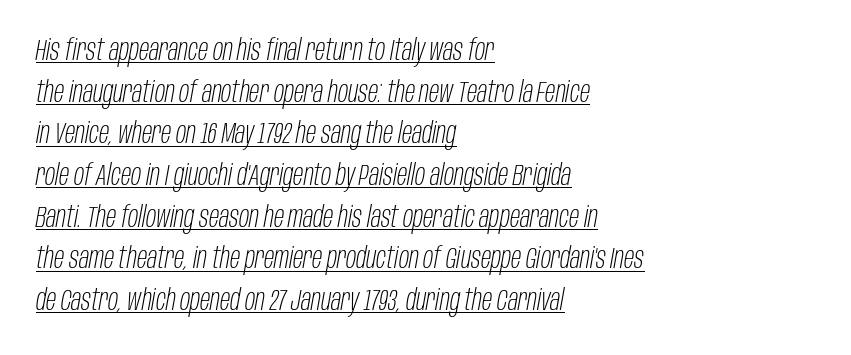
You could call the tracking neutral — neither tight nor loose. Proportional: the letters do not fall into vertical columns. Quick note: underline on. Emphasis-style slanted type is in use.
